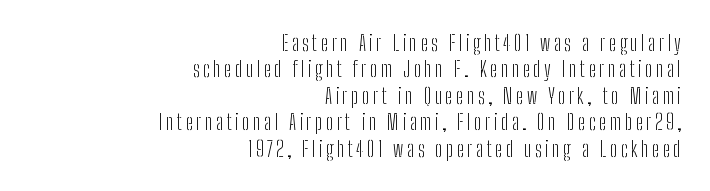
Is the type heavy? It reads as light-to-regular instead. Any mark beneath the type? The region is blank. The ragged edge is on the left, which tells us the setting is flush right. Upright lettering throughout.
